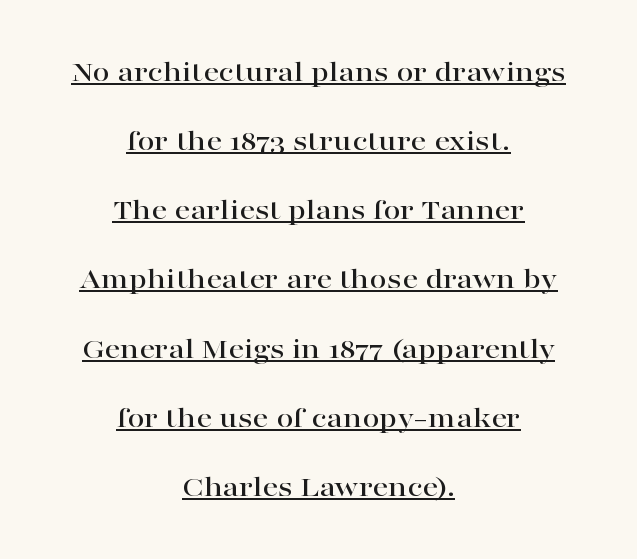
Emphasis is given by a line drawn under the lettering. The lines are quadded center. Observe the serifs anchoring each vertical stroke in this sample. The lettering stays uniformly vertical, giving the passage a roman look.
